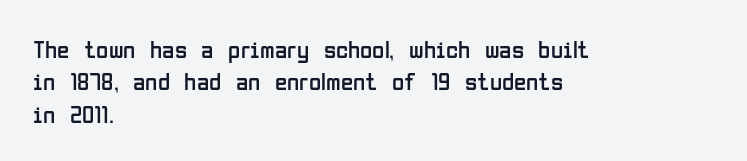
The image shows 25 px text type, upright; set left-aligned, normal line spacing (1.3x), normal letter spacing, not underlined.
